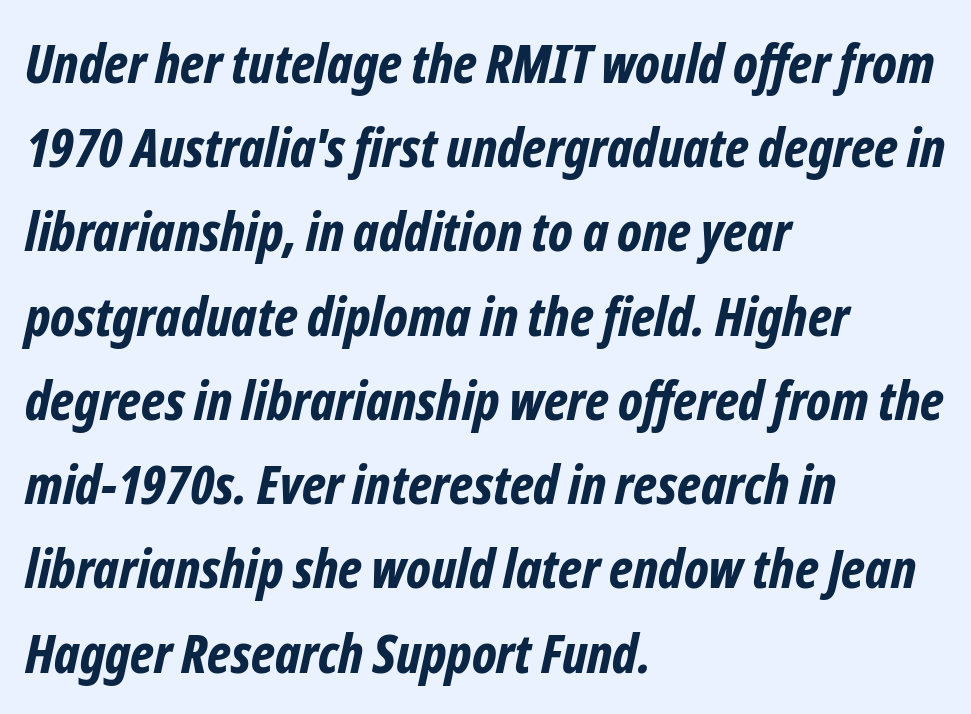
The image shows 54 px bold, condensed type, italic (leaning right); set left-aligned, normal line spacing (1.56x), normal letter spacing, not underlined; low stroke contrast and a medium x-height.
